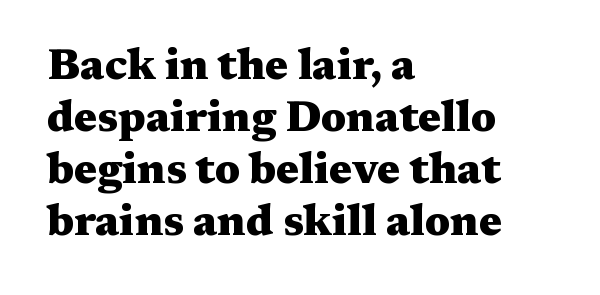
{"serif": "yes", "italic": "no", "bold": "yes", "weight": "heavy", "width": "wide", "stroke_contrast": "medium", "x_height": "medium", "monospaced": "no", "underline": "no", "align": "left", "line_spacing_ratio": 1.21, "letter_spacing": "normal", "letter_spacing_em": 0.0, "glyph_px": 43}
